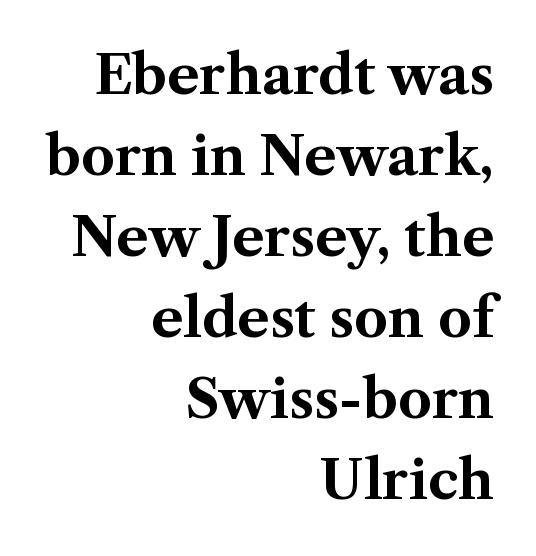
Q: Is the text bold? A: Yes.
Q: Is the text italic (slanted)? A: No, it is upright.
Q: Is the typeface a serif or a sans-serif typeface? A: Serif.
Q: Is the text underlined? A: No.
Q: How is the paragraph aligned? A: Right-aligned.
Q: Is the spacing between letters normal or unusually wide? A: Normal.
Q: Is the spacing between lines tight, normal or loose? A: Normal.
Q: Width (condensed, normal, or wide)? A: Normal.
Q: Stroke contrast? A: Medium.
Q: x-height? A: Medium.
Q: Monospaced? A: No.
